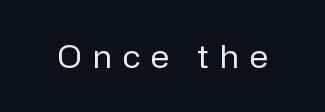
Compared with typical body copy, the letter spacing here is much looser. This is sans-serif lettering, the kind often seen on screens and signage. You could not count columns in this text — the font is proportionally spaced. The strip under each line holds only bare page. This is not heavy type; no bold has been used. This is roman type, the default non-slanted kind.
